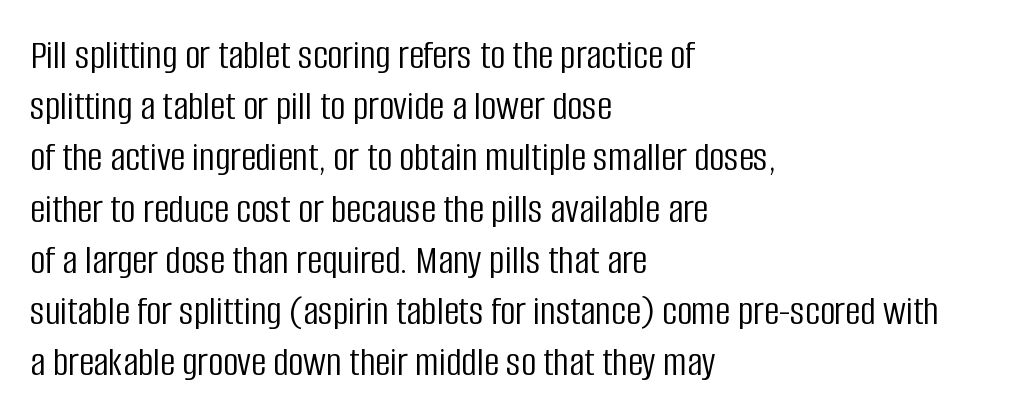
{"serif": "no", "italic": "no", "bold": "no", "weight": "light", "width": "condensed", "stroke_contrast": "low", "x_height": "large", "monospaced": "no", "underline": "no", "align": "left", "line_spacing_ratio": 1.22, "letter_spacing": "normal", "letter_spacing_em": 0.0, "glyph_px": 42}
